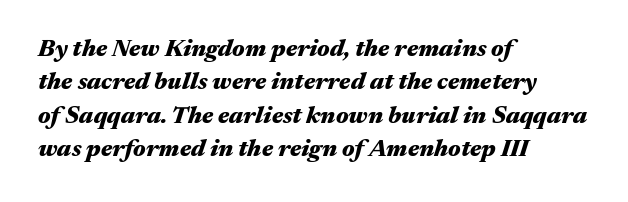
{"italic": "yes", "lean": "right", "slant_degrees": 17, "bold": "yes", "underline": "no", "align": "left", "line_spacing": "normal", "line_spacing_ratio": 1.39, "letter_spacing": "normal", "letter_spacing_em": 0.0, "glyph_px": 24}
